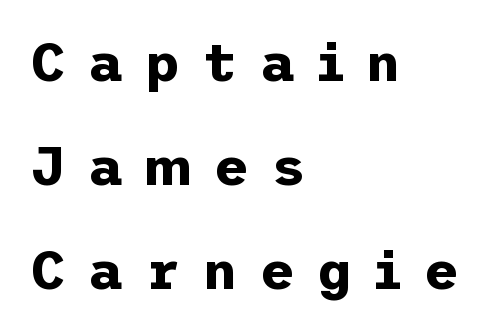
The image shows 54 px bold sans-serif type, upright; set left-aligned, loose line spacing (1.93x), unusually wide letter spacing (+0.41 em), not underlined; low stroke contrast and a medium x-height.
